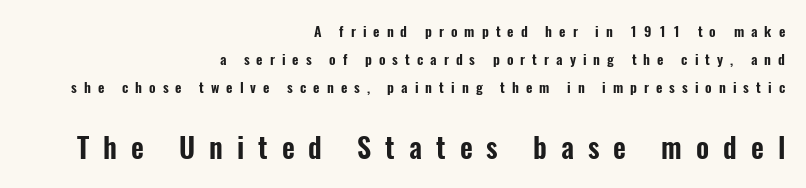
In this sample the second text group is rendered at the bigger scale. Classification — sans serif. Teacher's note: observe the even right margin — that is flush-right alignment. Is this a fixed-width face? No — the glyphs have proportional, varying widths. Quick note: underline off.
